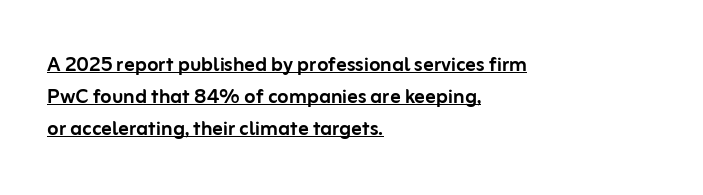
The image shows 26 px text type, upright; set left-aligned, line spacing 1.23x, normal letter spacing, underlined.
